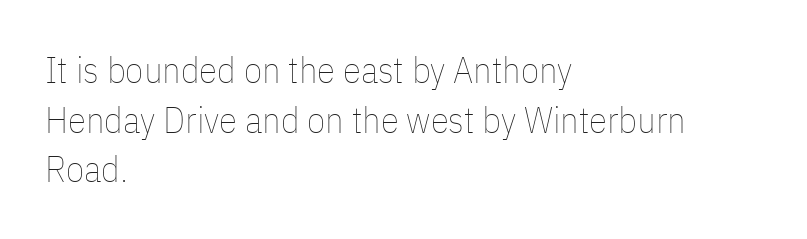
{"italic": "no", "bold": "no", "weight": "thin", "width": "condensed", "stroke_contrast": "low", "x_height": "medium", "monospaced": "no", "underline": "no", "align": "left", "line_spacing": "normal", "line_spacing_ratio": 1.34, "letter_spacing": "normal", "letter_spacing_em": 0.0, "glyph_px": 37}
